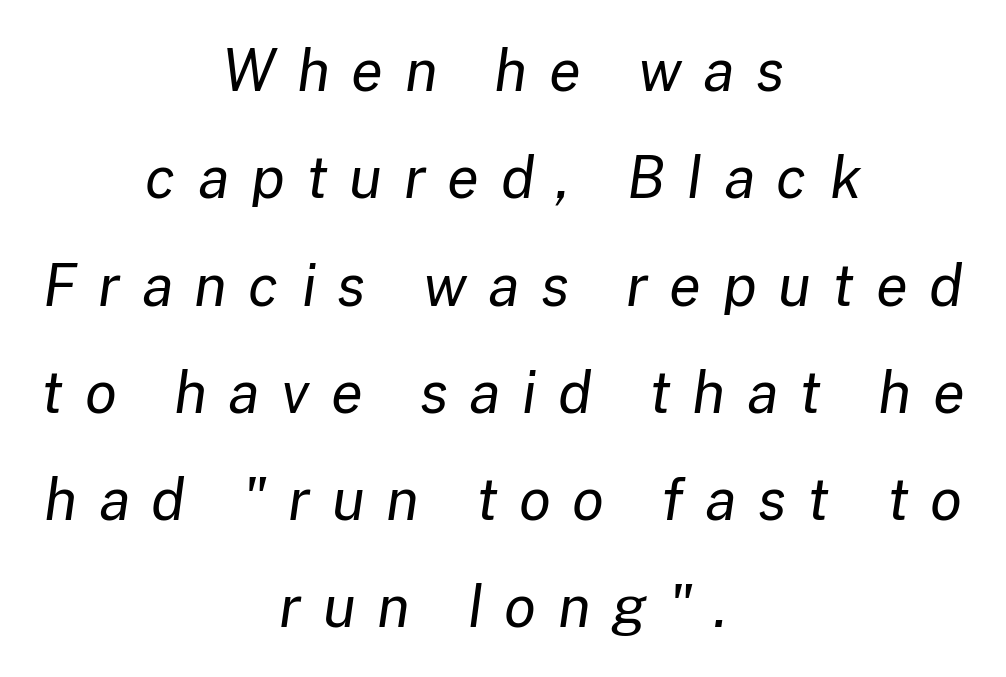
{"italic": "yes", "lean": "right", "slant_degrees": 8, "bold": "no", "weight": "regular", "width": "normal", "stroke_contrast": "low", "x_height": "medium", "monospaced": "no", "underline": "no", "align": "center", "line_spacing_ratio": 1.85, "letter_spacing": "wide", "letter_spacing_em": 0.37, "glyph_px": 58}
